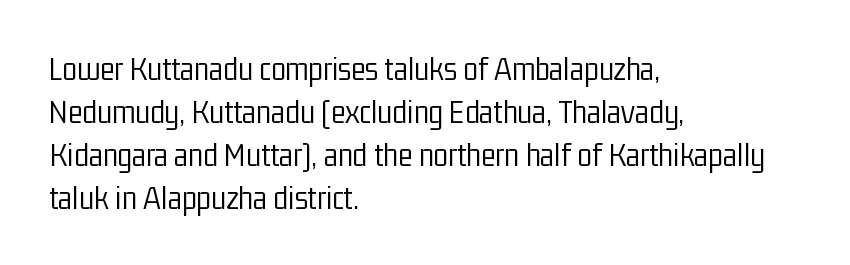
Q: Is the text bold? A: No.
Q: Is the text italic (slanted)? A: No, it is upright.
Q: Is the typeface a serif or a sans-serif typeface? A: Sans-serif.
Q: Is the text underlined? A: No.
Q: How is the paragraph aligned? A: Left-aligned.
Q: Is the spacing between letters normal or unusually wide? A: Normal.
Q: Is the spacing between lines tight, normal or loose? A: Normal.
Q: Width (condensed, normal, or wide)? A: Condensed.
Q: Stroke contrast? A: Low.
Q: x-height? A: Medium.
Q: Monospaced? A: No.
